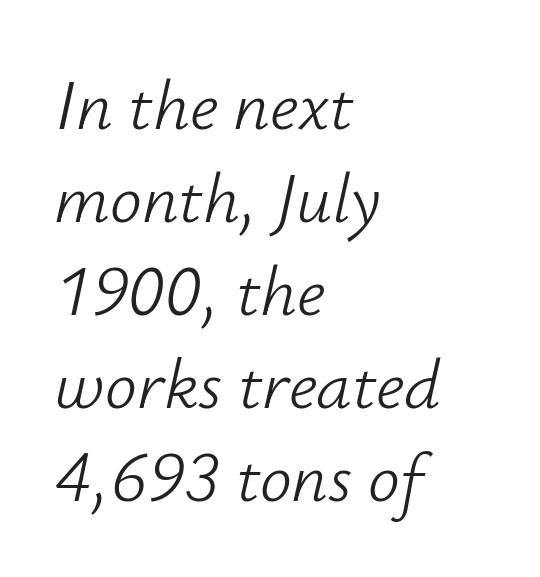
The image shows 71 px light type, italic (leaning right); set left-aligned, normal line spacing (1.31x), normal letter spacing, not underlined; low stroke contrast and a small x-height.
